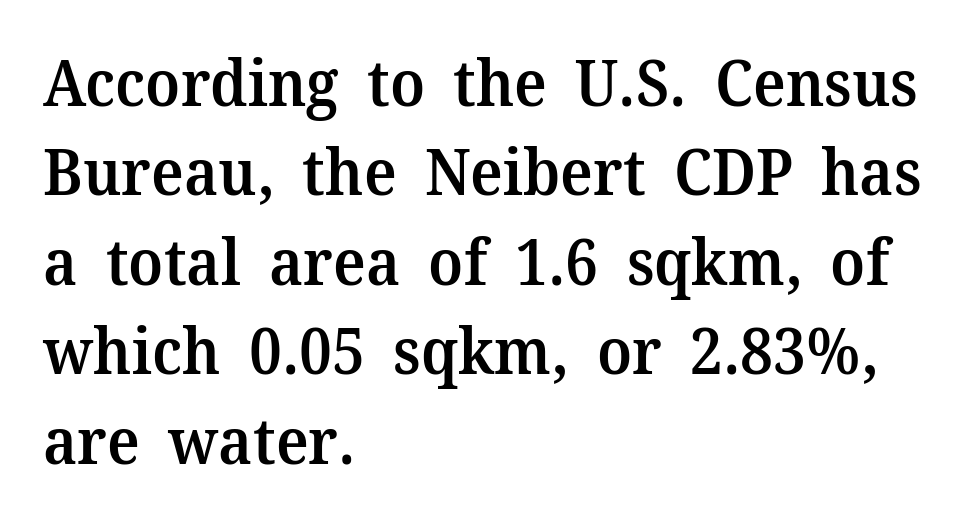
Q: Is the text bold? A: Semi-bold.
Q: Is the text italic (slanted)? A: No, it is upright.
Q: Is the typeface a serif or a sans-serif typeface? A: Serif.
Q: Is the text underlined? A: No.
Q: How is the paragraph aligned? A: Left-aligned.
Q: Is the spacing between letters normal or unusually wide? A: Normal.
Q: Is the spacing between lines tight, normal or loose? A: Normal.
Q: Width (condensed, normal, or wide)? A: Normal.
Q: Stroke contrast? A: Medium.
Q: x-height? A: Medium.
Q: Monospaced? A: No.
